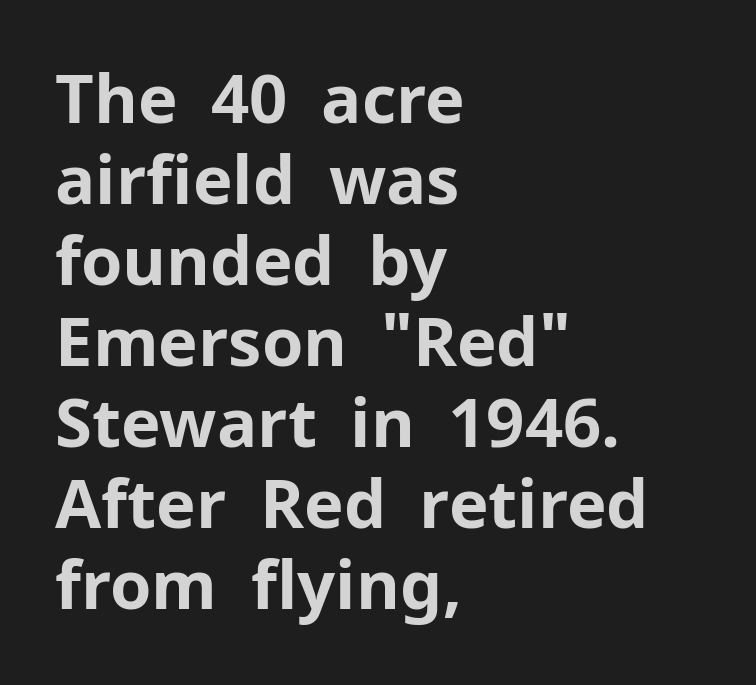
The image shows 67 px bold sans-serif type, upright; set left-aligned, line spacing 1.21x, normal letter spacing, not underlined; low stroke contrast and a medium x-height.
